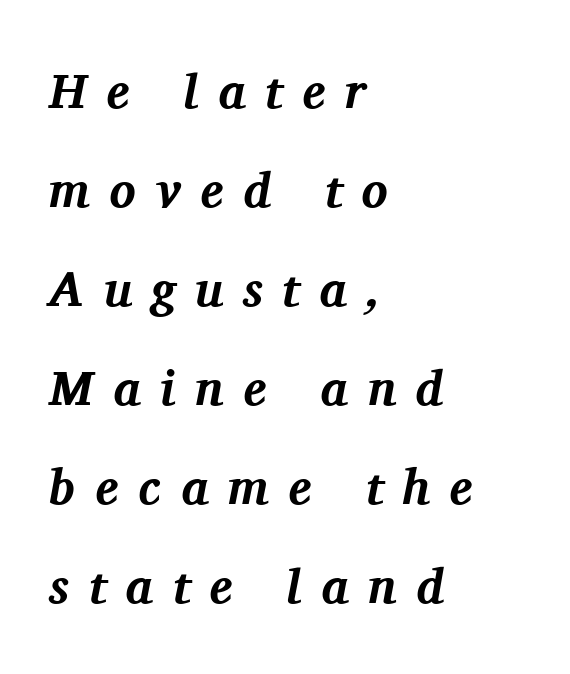
{"serif": "yes", "italic": "yes", "lean": "right", "slant_degrees": 11, "bold": "yes", "weight": "bold", "width": "normal", "stroke_contrast": "medium", "x_height": "medium", "monospaced": "no", "underline": "no", "align": "left", "line_spacing": "loose", "line_spacing_ratio": 2.02, "letter_spacing": "wide", "letter_spacing_em": 0.4, "glyph_px": 49}
